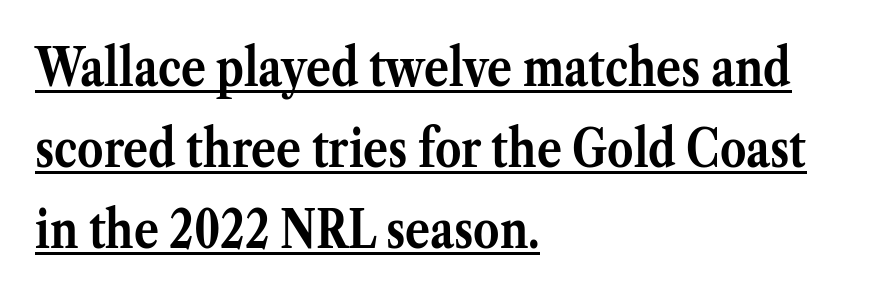
Q: Is the text bold? A: Yes.
Q: Is the text italic (slanted)? A: No, it is upright.
Q: Is the typeface a serif or a sans-serif typeface? A: Serif.
Q: Is the text underlined? A: Yes.
Q: How is the paragraph aligned? A: Left-aligned.
Q: Is the spacing between letters normal or unusually wide? A: Normal.
Q: Is the spacing between lines tight, normal or loose? A: Normal.
Q: Width (condensed, normal, or wide)? A: Normal.
Q: Stroke contrast? A: Medium.
Q: x-height? A: Medium.
Q: Monospaced? A: No.
